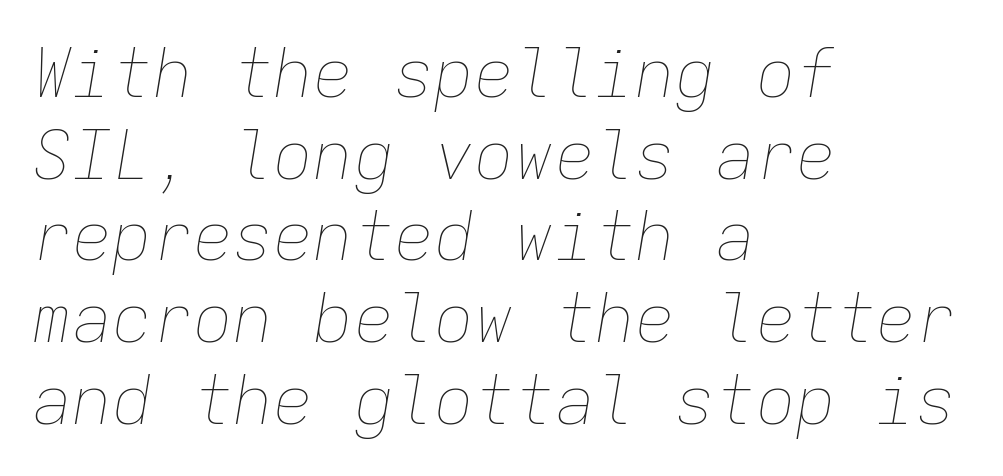
{"italic": "yes", "lean": "right", "slant_degrees": 9, "bold": "no", "weight": "thin", "width": "normal", "stroke_contrast": "low", "x_height": "medium", "monospaced": "yes", "underline": "no", "align": "left", "line_spacing_ratio": 1.22, "letter_spacing": "normal", "letter_spacing_em": 0.0, "glyph_px": 67}
